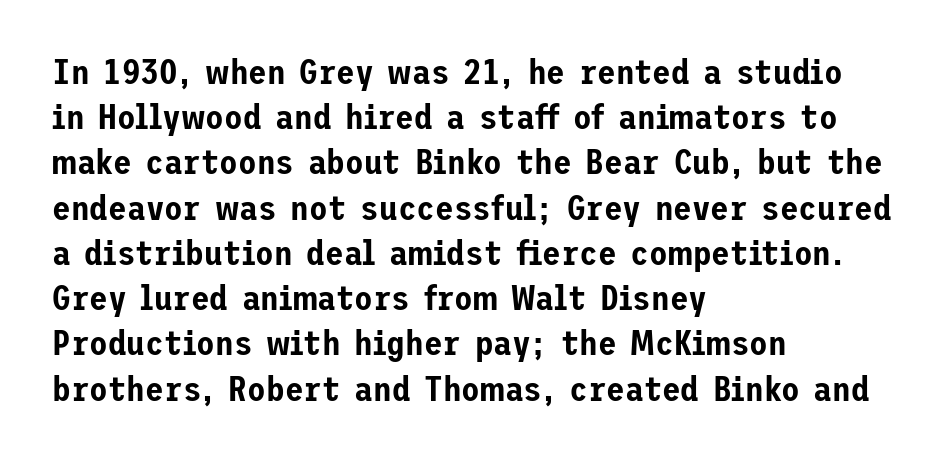
The image shows 34 px sans-serif type, upright; set left-aligned, normal line spacing (1.33x), normal letter spacing, not underlined; low stroke contrast and a medium x-height.
